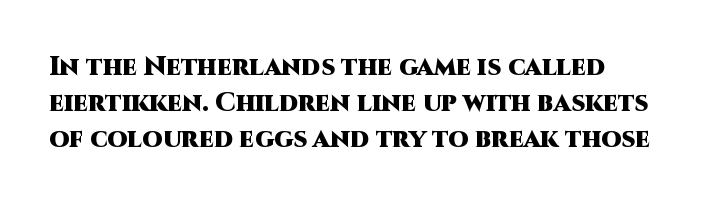
{"italic": "no", "bold": "yes", "underline": "no", "align": "left", "line_spacing": "normal", "line_spacing_ratio": 1.39, "letter_spacing": "normal", "letter_spacing_em": 0.0, "glyph_px": 26}
